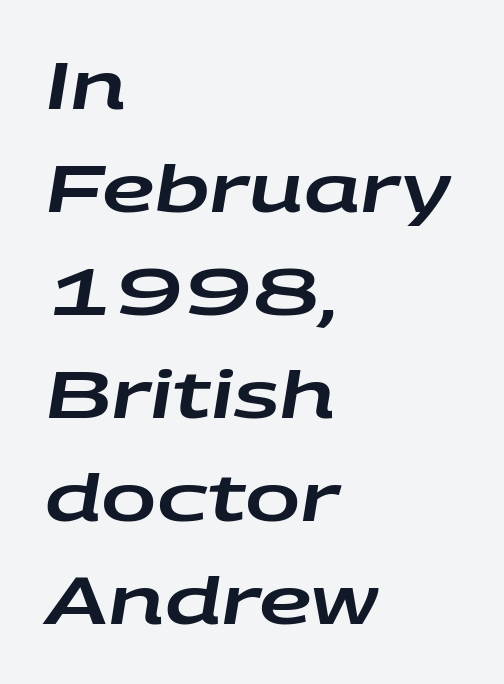
Q: Is the text italic (slanted)? A: Yes, it leans right by about 9 degrees.
Q: Is the text underlined? A: No.
Q: How is the paragraph aligned? A: Left-aligned.
Q: Is the spacing between letters normal or unusually wide? A: Normal.
Q: Is the spacing between lines tight, normal or loose? A: Normal.
Q: Width (condensed, normal, or wide)? A: Wide.
Q: Stroke contrast? A: Low.
Q: x-height? A: Large.
Q: Monospaced? A: No.
